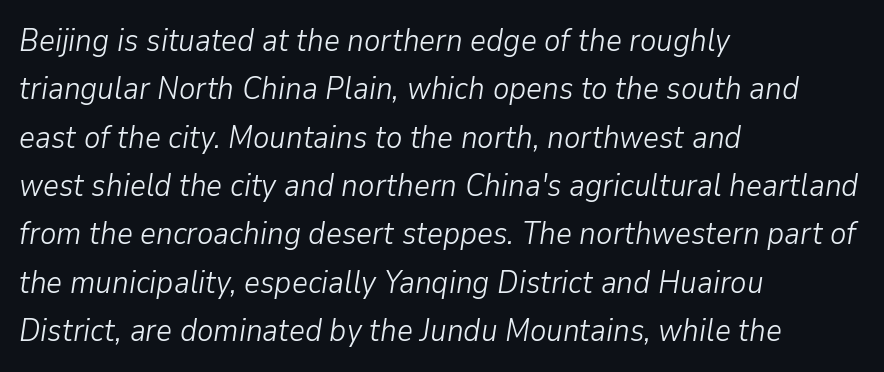
Summary of vertical rhythm: regular, with standard interline spacing. Think standard paragraph weight, or any step lighter than that. The whole block is typeset with a tilt. This rendering leaves character spacing at its baseline value. The letters advance in unequal steps, a hallmark of proportional type.
